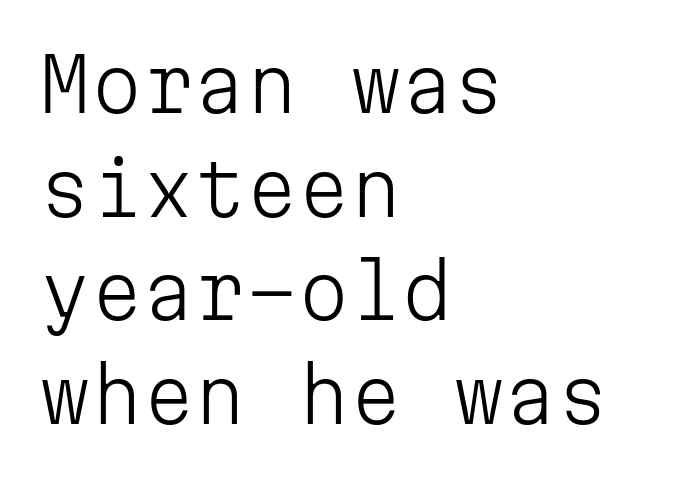
Q: Is the text bold? A: No.
Q: Is the text italic (slanted)? A: No, it is upright.
Q: Is the typeface a serif or a sans-serif typeface? A: Sans-serif.
Q: Is the text underlined? A: No.
Q: How is the paragraph aligned? A: Left-aligned.
Q: Is the spacing between letters normal or unusually wide? A: Normal.
Q: Is the spacing between lines tight, normal or loose? A: Normal.
Q: Width (condensed, normal, or wide)? A: Normal.
Q: Stroke contrast? A: Low.
Q: x-height? A: Medium.
Q: Monospaced? A: Yes.
